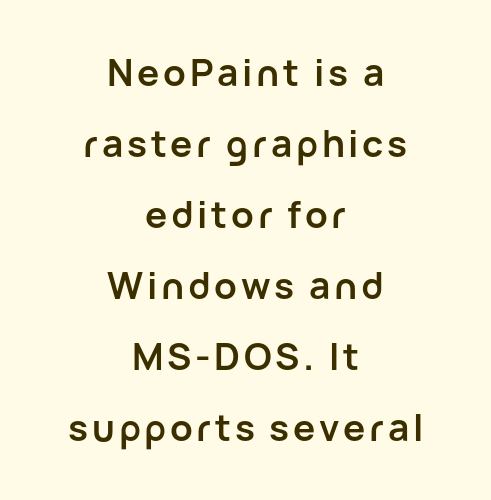
A centered setting, common on invitations and titles, is used for this passage. Proportional: the letters do not fall into vertical columns. Look at the bottom of the vertical strokes: they stop flat, with no serifs. I'd describe the lettering as bold — thick and assertive. Widely set lines give the paragraph a tall, airy silhouette. This is the regular roman posture of the typeface.
